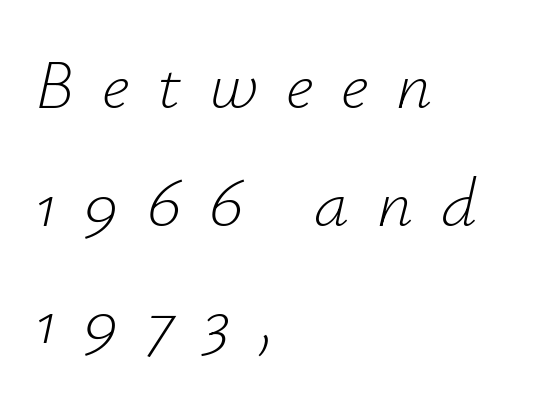
Q: Is the text bold? A: No.
Q: Is the text italic (slanted)? A: Yes, it leans right by about 12 degrees.
Q: Is the text underlined? A: No.
Q: How is the paragraph aligned? A: Left-aligned.
Q: Is the spacing between letters normal or unusually wide? A: Unusually wide.
Q: Is the spacing between lines tight, normal or loose? A: Normal.
Q: Width (condensed, normal, or wide)? A: Normal.
Q: Stroke contrast? A: Low.
Q: x-height? A: Small.
Q: Monospaced? A: No.
